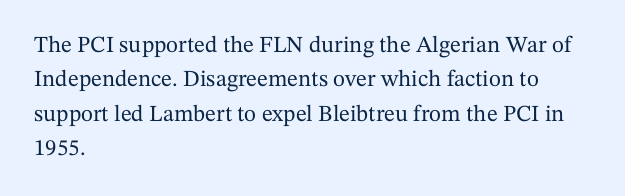
Q: Is the text italic (slanted)? A: No, it is upright.
Q: Is the text underlined? A: No.
Q: How is the paragraph aligned? A: Left-aligned.
Q: Is the spacing between letters normal or unusually wide? A: Normal.
Q: Is the spacing between lines tight, normal or loose? A: Normal.
